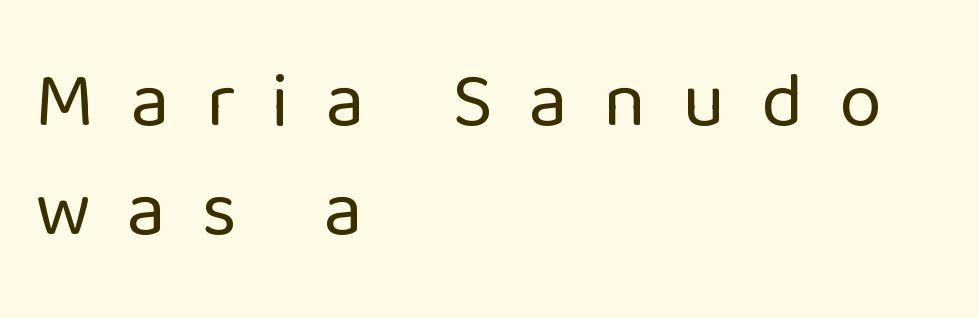
The image shows 77 px regular-weight sans-serif type, upright; set left-aligned, normal line spacing (1.42x), unusually wide letter spacing (+0.47 em), not underlined; low stroke contrast and a medium x-height.
